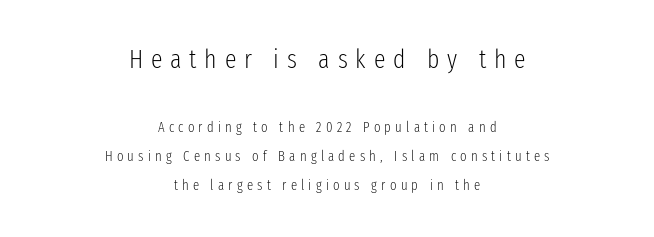
Q: Is the text bold? A: No.
Q: Is the text italic (slanted)? A: No, it is upright.
Q: Is the text underlined? A: No.
Q: How is the paragraph aligned? A: Centered.
Q: Is the spacing between letters normal or unusually wide? A: Unusually wide.
Q: Is the spacing between lines tight, normal or loose? A: Loose.
Q: Which block of text is set in a larger size, the first (top) or the second (bottom)? A: The first (top) one.
